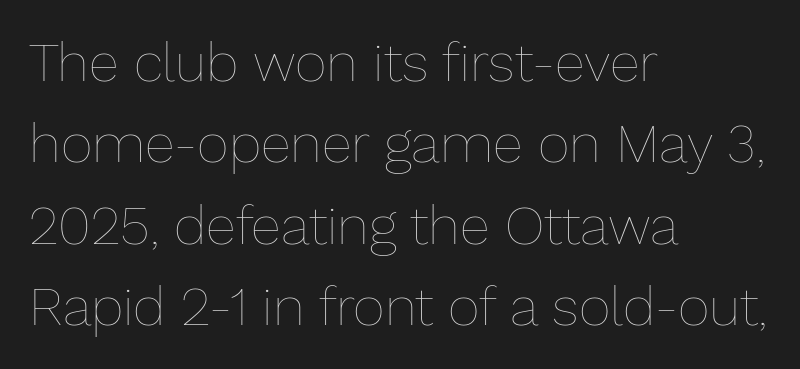
Q: Is the text bold? A: No.
Q: Is the text italic (slanted)? A: No, it is upright.
Q: Is the text underlined? A: No.
Q: How is the paragraph aligned? A: Left-aligned.
Q: Is the spacing between letters normal or unusually wide? A: Normal.
Q: Is the spacing between lines tight, normal or loose? A: Normal.
Q: Width (condensed, normal, or wide)? A: Normal.
Q: Stroke contrast? A: Low.
Q: x-height? A: Medium.
Q: Monospaced? A: No.
